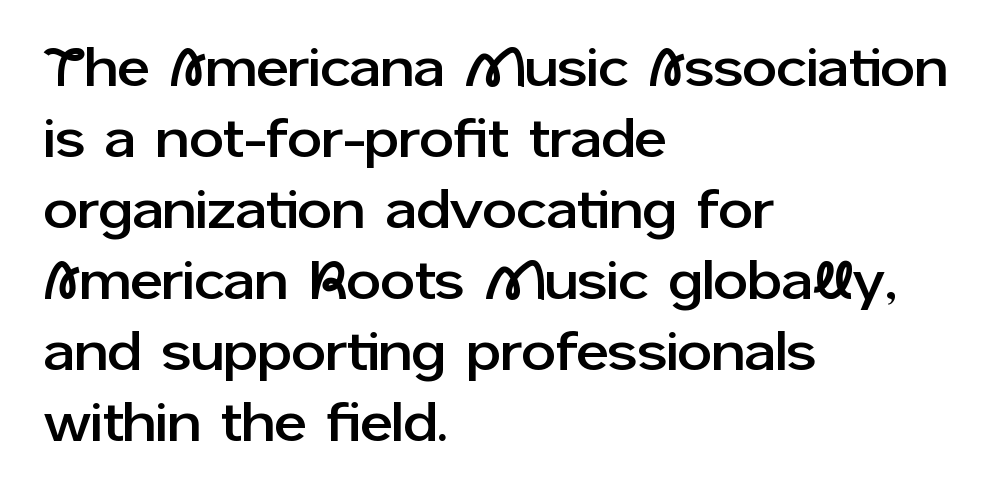
Q: Is the text italic (slanted)? A: No, it is upright.
Q: Is the typeface a serif or a sans-serif typeface? A: Sans-serif.
Q: Is the text underlined? A: No.
Q: How is the paragraph aligned? A: Left-aligned.
Q: Is the spacing between letters normal or unusually wide? A: Normal.
Q: Is the spacing between lines tight, normal or loose? A: Normal.
Q: Width (condensed, normal, or wide)? A: Normal.
Q: Stroke contrast? A: Low.
Q: x-height? A: Medium.
Q: Monospaced? A: No.
